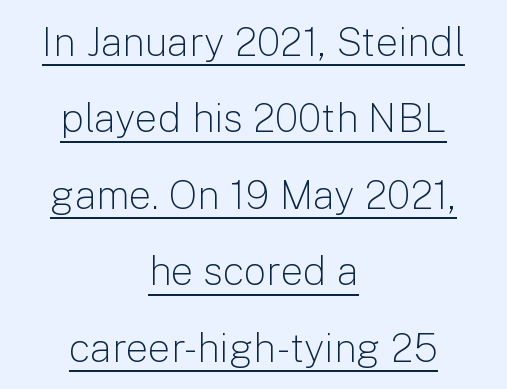
The image shows 40 px light sans-serif type, upright; set centered, loose line spacing (1.91x), normal letter spacing, underlined; low stroke contrast and a medium x-height.
